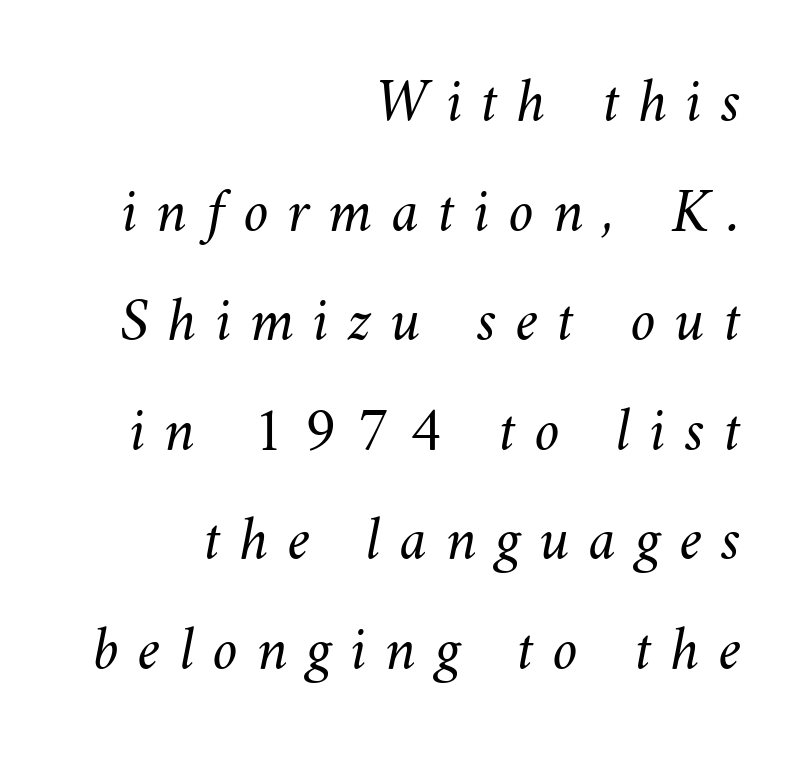
Q: Is the text bold? A: No.
Q: Is the text underlined? A: No.
Q: How is the paragraph aligned? A: Right-aligned.
Q: Is the spacing between letters normal or unusually wide? A: Unusually wide.
Q: Width (condensed, normal, or wide)? A: Normal.
Q: Stroke contrast? A: Medium.
Q: x-height? A: Small.
Q: Monospaced? A: No.
